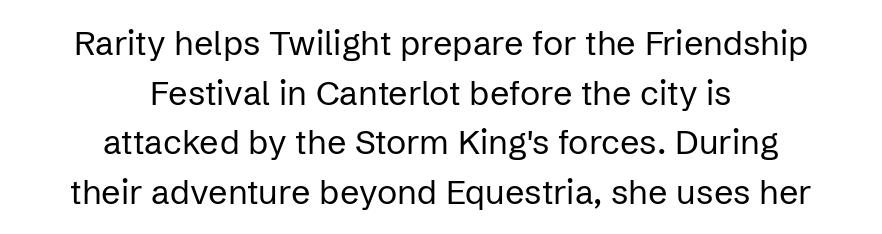
{"serif": "no", "italic": "no", "bold": "no", "weight": "regular", "width": "normal", "stroke_contrast": "low", "x_height": "medium", "monospaced": "no", "underline": "no", "align": "center", "line_spacing": "normal", "line_spacing_ratio": 1.46, "letter_spacing": "normal", "letter_spacing_em": 0.0, "glyph_px": 34}
